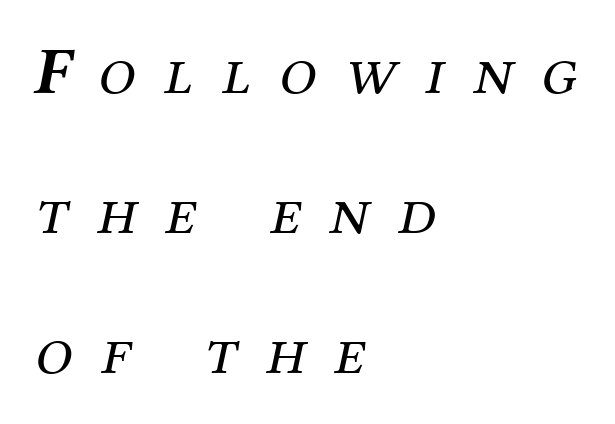
Compared with typical paragraphs, the rows here are farther apart. Spacing verdict: proportional, widths tailored to each character. Has an underline been added? It has not. Looking at the ascenders, they clearly lean. The letterforms stand isolated, each surrounded by extra space. Casual observation: everything's shoved over to the left.
